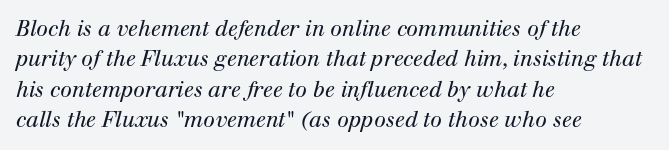
The image shows 21 px text type, italic (leaning right); set left-aligned, normal line spacing (1.45x), normal letter spacing, not underlined.
